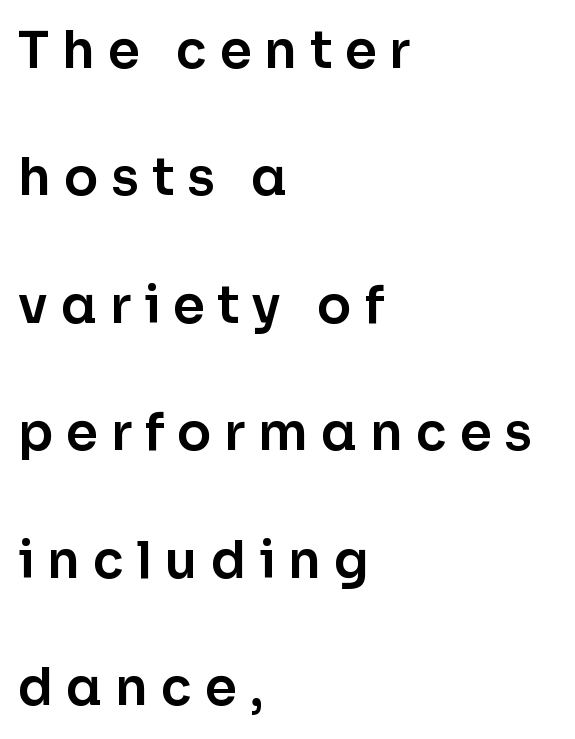
The characters display no serif detailing; their extremities are plain. Do the characters align in a grid? No, the font is proportional. The letters are spread apart with noticeably loose tracking. The setting favours the left margin, as ordinary paragraphs usually do. In terms of posture, this sample is upright.
